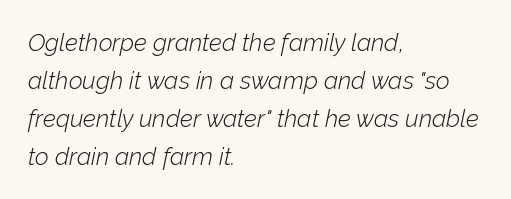
If you measured baseline to baseline, you'd find a middling distance. The weight tops out at a normal text grade. The face used here is rendered with its standard letterfit. A bare baseline throughout the passage.
